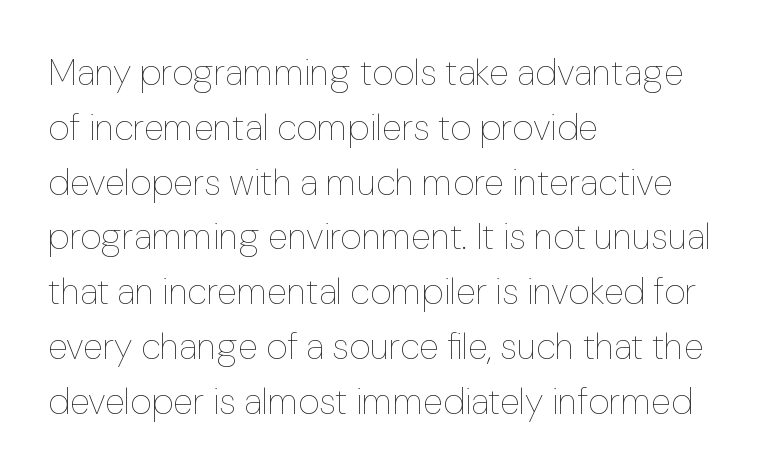
Q: Is the text bold? A: No.
Q: Is the text italic (slanted)? A: No, it is upright.
Q: Is the text underlined? A: No.
Q: How is the paragraph aligned? A: Left-aligned.
Q: Is the spacing between letters normal or unusually wide? A: Normal.
Q: Is the spacing between lines tight, normal or loose? A: Normal.
Q: Width (condensed, normal, or wide)? A: Normal.
Q: Stroke contrast? A: Low.
Q: x-height? A: Medium.
Q: Monospaced? A: No.
